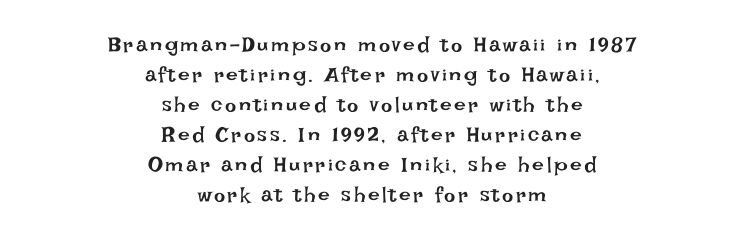
The glyphs are unaccompanied by any horizontal stroke below them. Line starts and ends both wander, symmetrically. Vertical spacing — default. Every character sits straight up, as roman type does. Ink coverage per letter is moderate at most.
